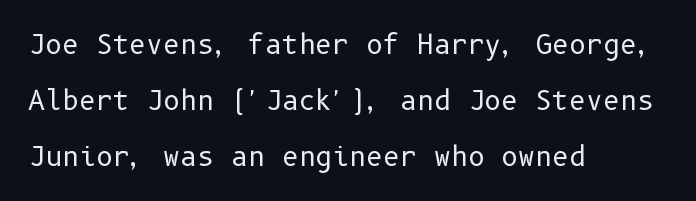
{"italic": "no", "bold": "no", "underline": "no", "align": "left", "line_spacing": "loose", "line_spacing_ratio": 2.15, "letter_spacing": "normal", "letter_spacing_em": 0.0, "glyph_px": 26}
